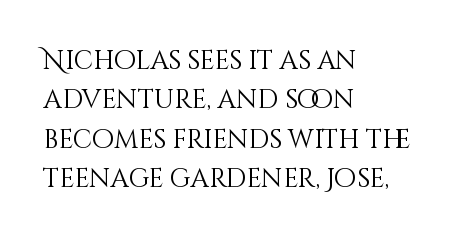
The image shows 26 px text type, upright; set left-aligned, normal line spacing (1.51x), normal letter spacing, not underlined.
